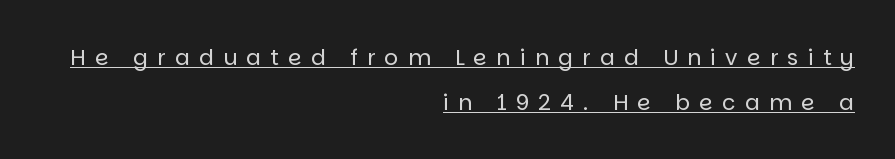
{"italic": "no", "bold": "no", "underline": "yes", "align": "right", "line_spacing": "loose", "line_spacing_ratio": 2.04, "letter_spacing": "wide", "letter_spacing_em": 0.42, "glyph_px": 22}
